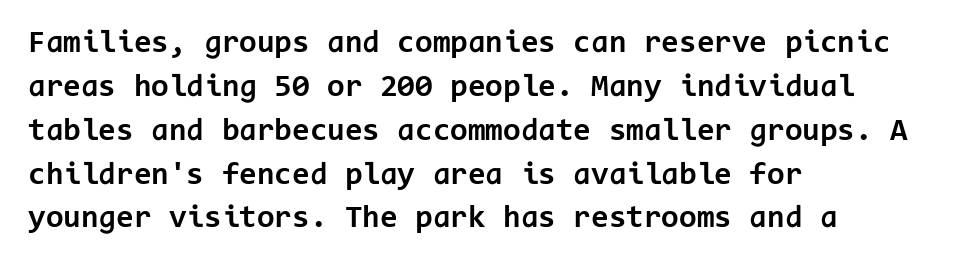
Note the uniform advance width — an 'i' takes as much space as an 'm'. These lines carry a lot of weight — the face is fully bold. Quick note: underline off. The ragged edge is on the right, which tells us the setting is flush left. Letter spacing: default.
